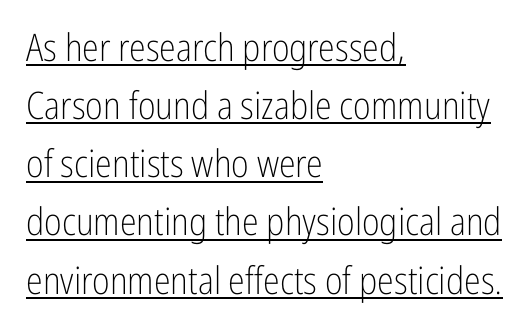
The glyphs are accompanied by a horizontal stroke just below them. The face used here is a sans, in the tradition of grotesques and geometrics. Words appear dense and cohesive because spacing is normal. Is there much room between lines? A standard amount, neither cramped nor airy.
